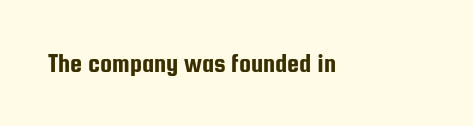
{"italic": "no", "underline": "no", "letter_spacing": "normal", "letter_spacing_em": 0.0, "glyph_px": 27}
